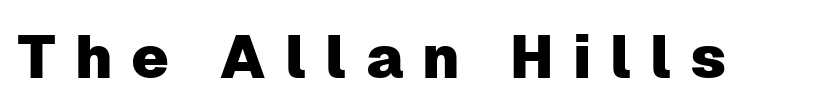
Serif or sans? Sans — the stroke terminals are bare. Character widths vary here, with narrow letters taking less room than wide ones. Letter spacing: wide. Unlike italic type, these characters show no tilt at all. Plain, unruled lines of type.
